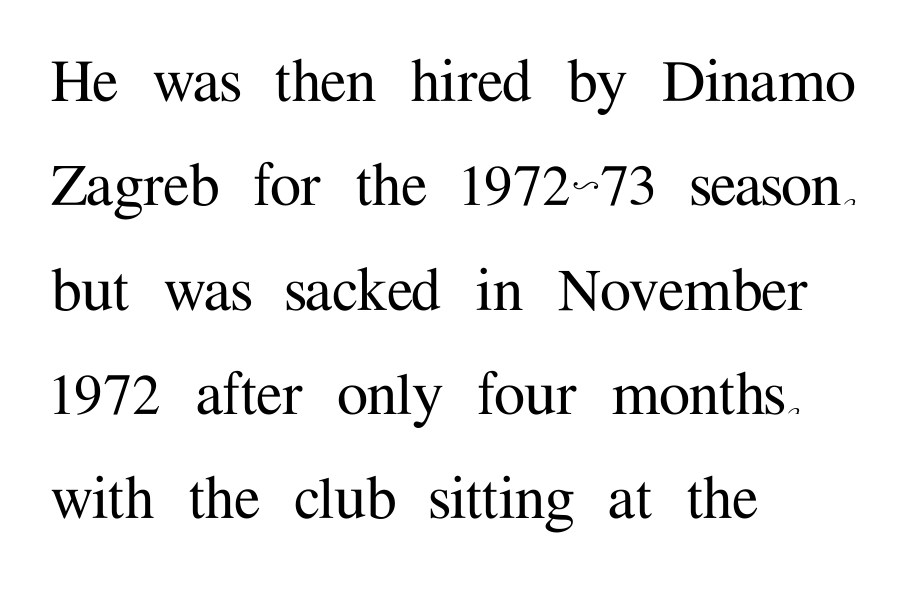
Spacing verdict: proportional, widths tailored to each character. Every row of glyphs begins at an identical x-position on the left. Posture: straight, roman, zero tilt. Clear beneath every line of the passage. Successive baselines arrive at the customary interval.
